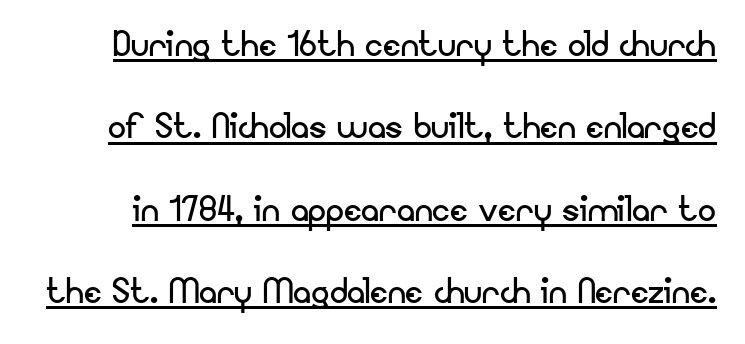
{"serif": "no", "italic": "no", "bold": "no", "weight": "regular", "width": "normal", "stroke_contrast": "low", "x_height": "small", "monospaced": "no", "underline": "yes", "line_spacing_ratio": 1.83, "letter_spacing": "normal", "letter_spacing_em": 0.0, "glyph_px": 45}
